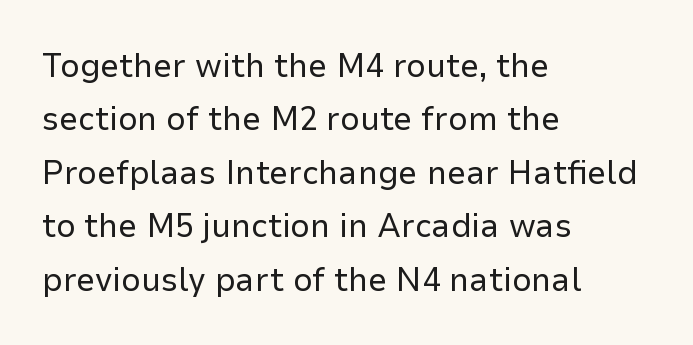
{"serif": "no", "italic": "no", "bold": "no", "weight": "regular", "width": "normal", "stroke_contrast": "low", "x_height": "medium", "monospaced": "no", "underline": "no", "align": "left", "line_spacing": "normal", "line_spacing_ratio": 1.57, "letter_spacing": "normal", "letter_spacing_em": 0.0, "glyph_px": 34}
